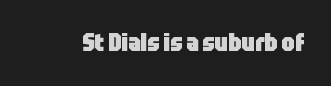
What stands out about the letter spacing? Nothing — it is the standard amount. Upright lettering throughout. Bold? Absolutely — the strokes are thick and heavy. The glyphs are unaccompanied by any horizontal stroke below them.
